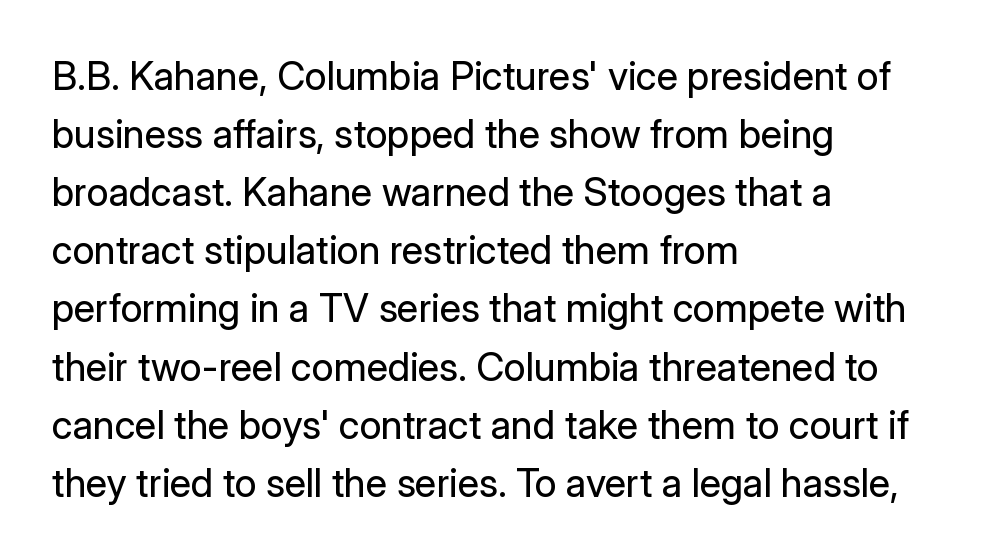
The image shows 39 px regular-weight sans-serif type, upright; set left-aligned, normal line spacing (1.49x), normal letter spacing, not underlined; low stroke contrast and a medium x-height.
